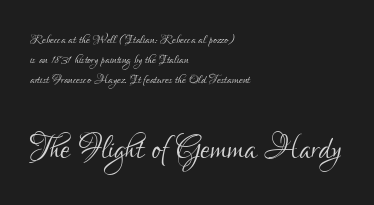
The image shows 43 px light, condensed sans-serif type; set left-aligned, line spacing 1.18x, normal letter spacing, not underlined; the second (bottom) block is 2.53x larger; low stroke contrast and a small x-height.
